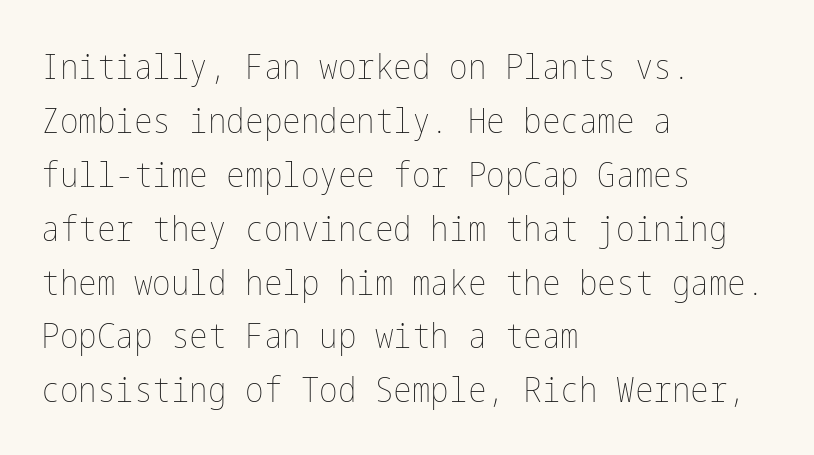
Only glyphs here, with clear space below each row. Short and long lines alike share a common starting point at left. Characters follow at the spacing the type designer built in. No extra ink here — the face is not bold. Posture: upright roman.
